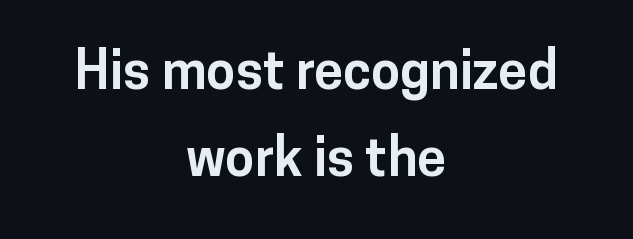
The image shows 53 px bold sans-serif type, upright; set centered, normal line spacing (1.64x), normal letter spacing, not underlined; low stroke contrast and a medium x-height.
